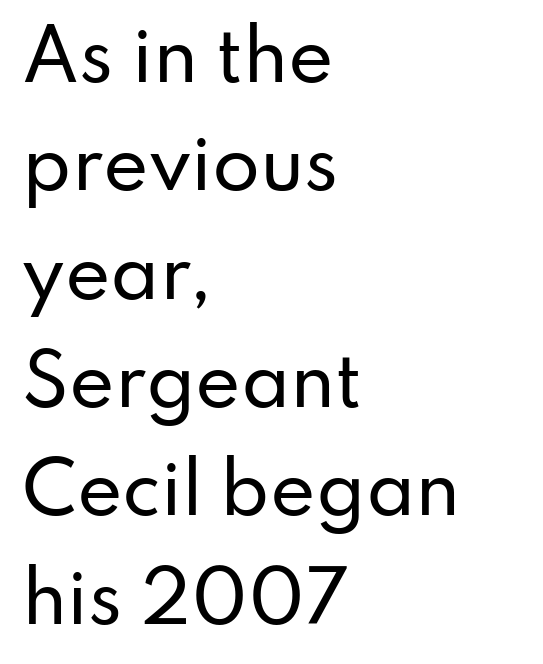
{"serif": "no", "italic": "no", "width": "normal", "stroke_contrast": "low", "x_height": "small", "monospaced": "no", "underline": "no", "align": "left", "line_spacing": "normal", "line_spacing_ratio": 1.57, "letter_spacing": "normal", "letter_spacing_em": 0.0, "glyph_px": 69}
